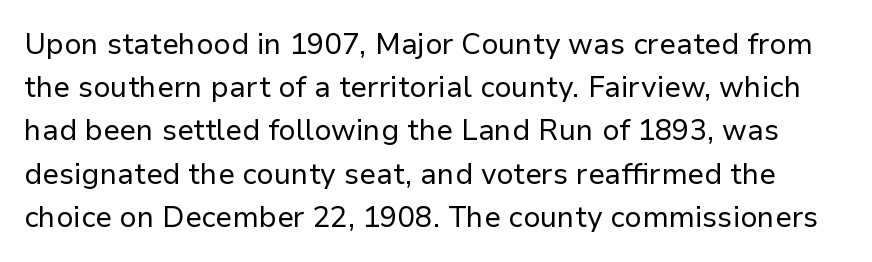
{"serif": "no", "italic": "no", "bold": "no", "weight": "regular", "width": "normal", "stroke_contrast": "low", "x_height": "medium", "monospaced": "no", "underline": "no", "line_spacing": "normal", "line_spacing_ratio": 1.49, "letter_spacing": "normal", "letter_spacing_em": 0.0, "glyph_px": 29}
